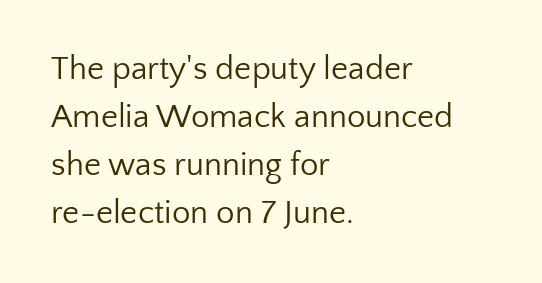
The image shows 33 px regular-weight sans-serif type, upright; set left-aligned, normal line spacing (1.45x), normal letter spacing, not underlined; low stroke contrast and a medium x-height.
